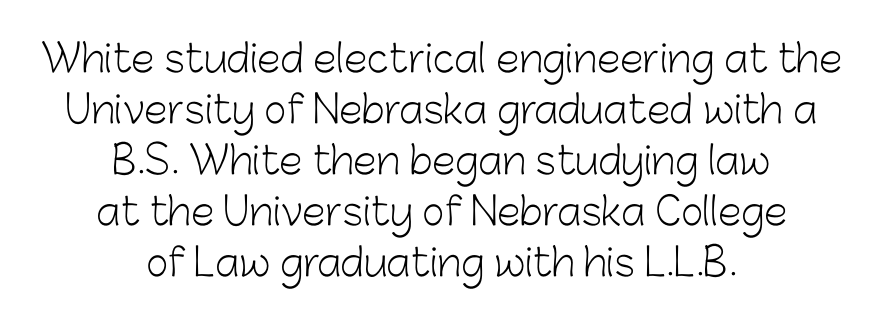
The image shows 38 px light sans-serif type, upright; set centered, normal line spacing (1.34x), normal letter spacing, not underlined; low stroke contrast and a medium x-height.
